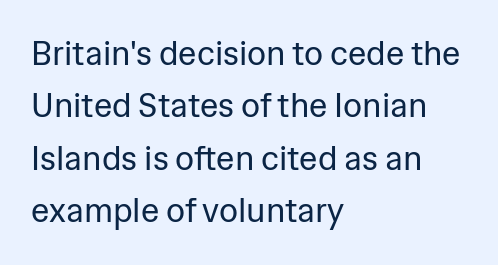
No extra ink here — the face is not bold. In terms of letterspacing, this is plain default setting. The words here are not underlined. A typesetter would call this leading conventional body-copy spacing.
